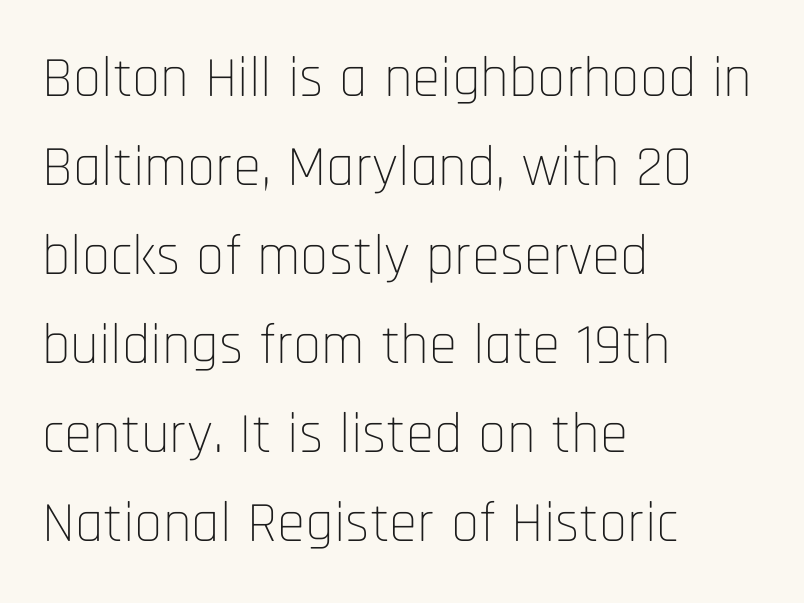
{"serif": "no", "italic": "no", "bold": "no", "weight": "thin", "width": "condensed", "stroke_contrast": "low", "x_height": "large", "monospaced": "no", "underline": "no", "align": "left", "line_spacing": "normal", "line_spacing_ratio": 1.56, "letter_spacing": "normal", "letter_spacing_em": 0.0, "glyph_px": 57}
